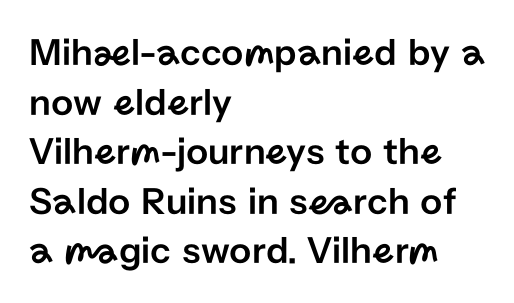
{"serif": "no", "italic": "no", "width": "normal", "stroke_contrast": "low", "x_height": "medium", "monospaced": "no", "underline": "no", "align": "left", "line_spacing": "normal", "line_spacing_ratio": 1.27, "letter_spacing": "normal", "letter_spacing_em": 0.0, "glyph_px": 39}
